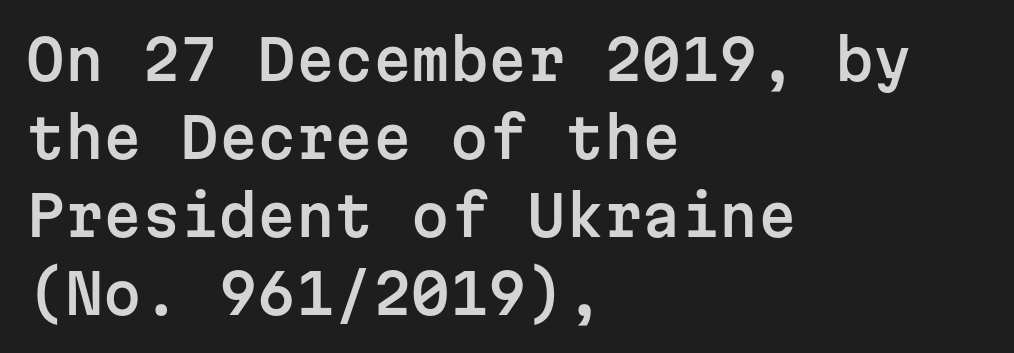
Q: Is the text italic (slanted)? A: No, it is upright.
Q: Is the typeface a serif or a sans-serif typeface? A: Sans-serif.
Q: Is the text underlined? A: No.
Q: How is the paragraph aligned? A: Left-aligned.
Q: Is the spacing between letters normal or unusually wide? A: Normal.
Q: Is the spacing between lines tight, normal or loose? A: Normal.
Q: Width (condensed, normal, or wide)? A: Normal.
Q: Stroke contrast? A: Low.
Q: x-height? A: Medium.
Q: Monospaced? A: Yes.
